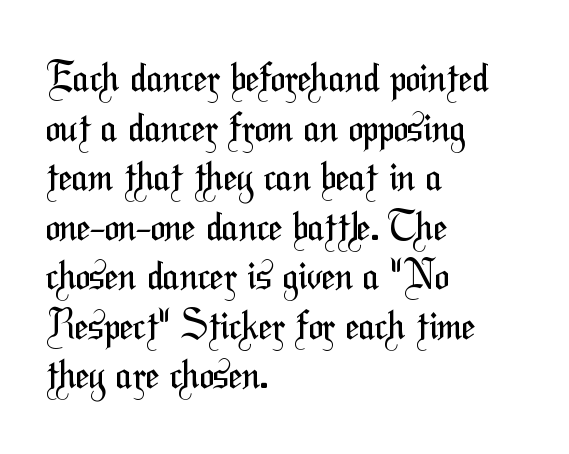
Has an underline been added? It has not. Varying glyph widths throughout — classic text-font behaviour. Summary of vertical rhythm: regular, with standard interline spacing. You can tell from the bare stems that sans-serif type was used.
